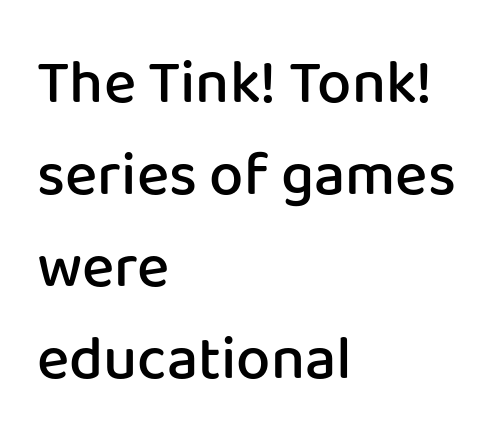
{"serif": "no", "italic": "no", "bold": "semi", "weight": "semibold", "width": "normal", "stroke_contrast": "low", "x_height": "medium", "monospaced": "no", "underline": "no", "align": "left", "line_spacing": "normal", "line_spacing_ratio": 1.51, "letter_spacing": "normal", "letter_spacing_em": 0.0, "glyph_px": 61}
